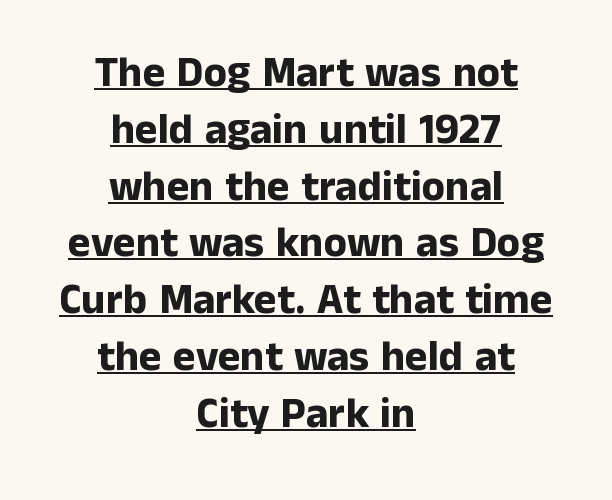
Q: Is the text bold? A: Yes.
Q: Is the text italic (slanted)? A: No, it is upright.
Q: Is the typeface a serif or a sans-serif typeface? A: Sans-serif.
Q: Is the text underlined? A: Yes.
Q: How is the paragraph aligned? A: Centered.
Q: Is the spacing between letters normal or unusually wide? A: Normal.
Q: Is the spacing between lines tight, normal or loose? A: Normal.
Q: Width (condensed, normal, or wide)? A: Normal.
Q: Stroke contrast? A: Low.
Q: x-height? A: Medium.
Q: Monospaced? A: No.
